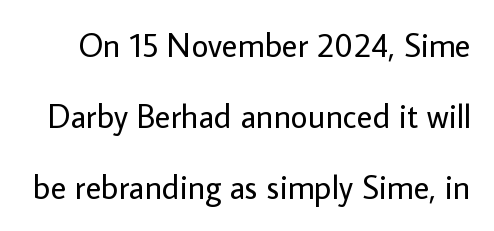
{"serif": "no", "italic": "no", "bold": "no", "weight": "regular", "width": "normal", "stroke_contrast": "low", "x_height": "medium", "monospaced": "no", "underline": "no", "line_spacing": "loose", "line_spacing_ratio": 2.15, "letter_spacing": "normal", "letter_spacing_em": 0.0, "glyph_px": 33}
